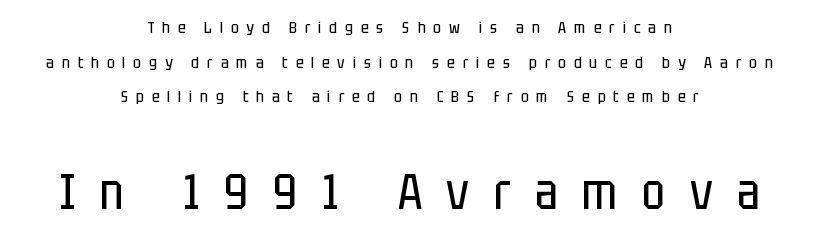
{"serif": "no", "italic": "no", "bold": "no", "weight": "regular", "width": "condensed", "stroke_contrast": "low", "x_height": "large", "monospaced": "no", "underline": "no", "align": "center", "line_spacing": "loose", "line_spacing_ratio": 2.16, "letter_spacing": "wide", "letter_spacing_em": 0.5, "larger_block": "second", "size_ratio": 3.06, "glyph_px": 49}
